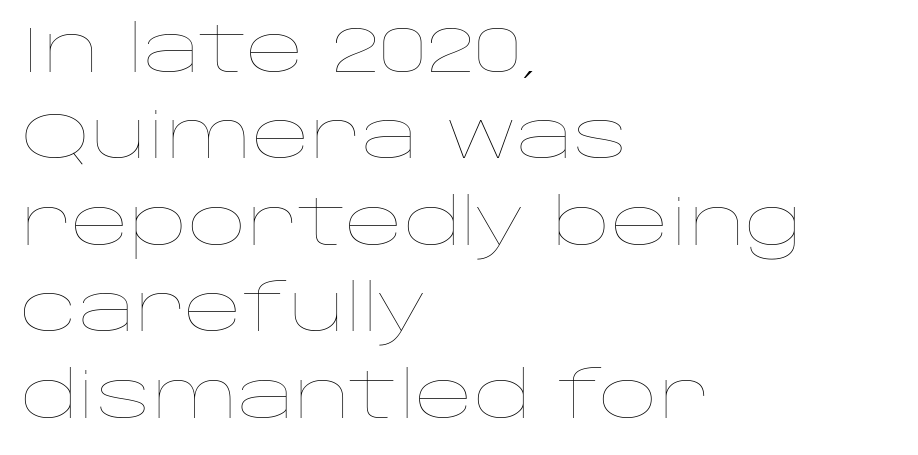
{"italic": "no", "bold": "no", "weight": "thin", "width": "wide", "stroke_contrast": "low", "x_height": "large", "monospaced": "no", "underline": "no", "align": "left", "line_spacing": "normal", "line_spacing_ratio": 1.35, "letter_spacing": "normal", "letter_spacing_em": 0.0, "glyph_px": 64}
